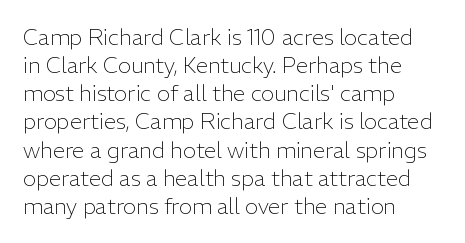
Normally led — the rows are evenly, conventionally spaced. Underlining? Definitely not there. The axis of the letterforms is exactly vertical. The passage is arranged the way most books set body copy — flush left. Default kerning and tracking; the words read as compact shapes.
